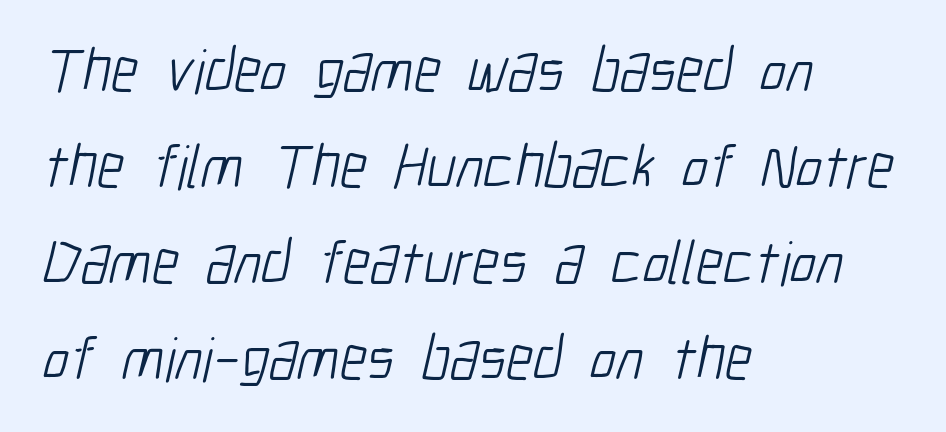
Q: Is the text bold? A: No.
Q: Is the typeface a serif or a sans-serif typeface? A: Sans-serif.
Q: Is the text underlined? A: No.
Q: How is the paragraph aligned? A: Left-aligned.
Q: Is the spacing between letters normal or unusually wide? A: Normal.
Q: Is the spacing between lines tight, normal or loose? A: Normal.
Q: Width (condensed, normal, or wide)? A: Condensed.
Q: Stroke contrast? A: Low.
Q: x-height? A: Medium.
Q: Monospaced? A: No.
